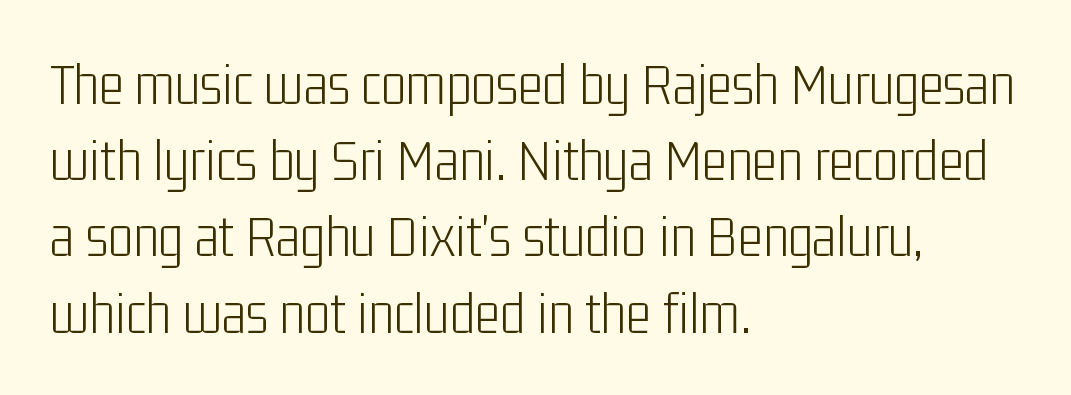
A typesetter would label this face a sans. No extra tracking has been applied to these lines. The letters advance in unequal steps, a hallmark of proportional type. Each line starts at the same left margin while the right side varies. Designer's note — italics off, roman on.
